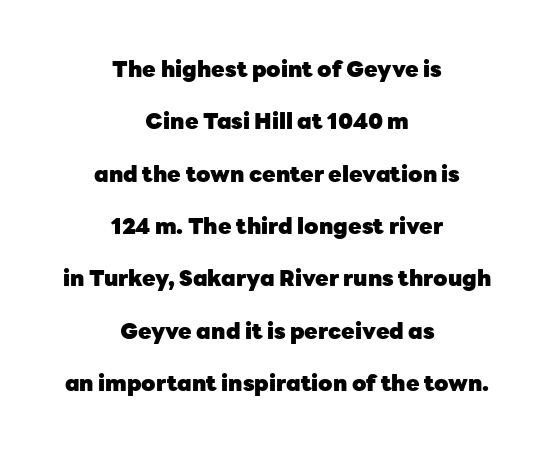
The image shows 22 px bold type, upright; set centered, loose line spacing (2.38x), normal letter spacing, not underlined.
